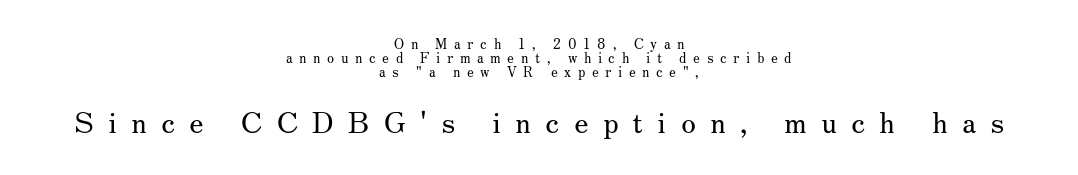
The block sitting lower on the canvas is the one with enlarged characters. Typeset on center — no edge is straight. Notice how the stems are strictly vertical — no italics here. The type is letterspaced generously, with wide tracking. The space between consecutive lines is stingy. Letters rest on an invisible, unmarked baseline.
